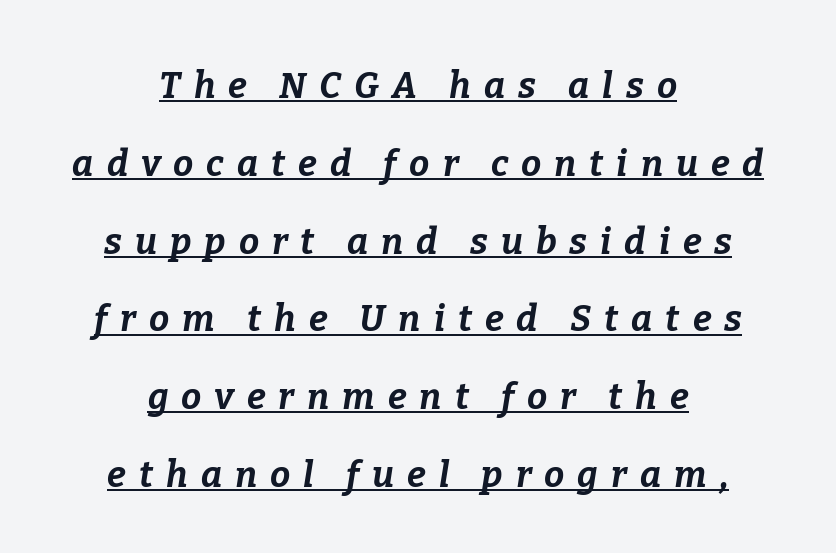
One-word summary of the alignment: center. The gaps between neighbouring characters are conspicuously large. Students, this is bold: see how much ink each stroke carries. A typesetter would call this leading open, well beyond the default. Spacing verdict: proportional, widths tailored to each character. Has an underline been added? It has.
